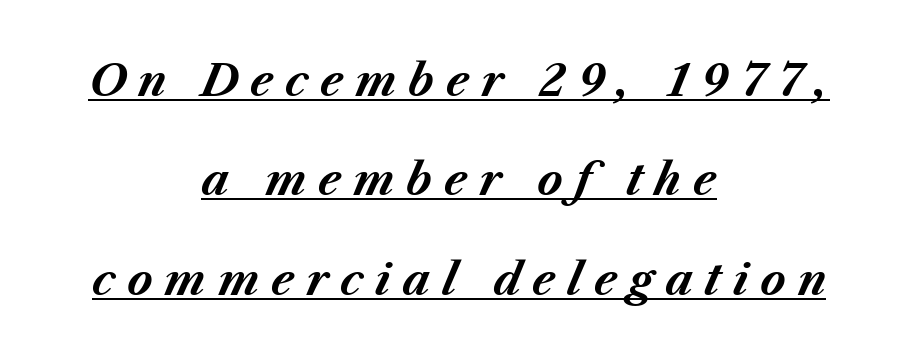
{"italic": "yes", "lean": "right", "slant_degrees": 23, "bold": "yes", "weight": "bold", "width": "normal", "stroke_contrast": "medium", "x_height": "medium", "monospaced": "no", "underline": "yes", "align": "center", "line_spacing": "loose", "line_spacing_ratio": 2.31, "letter_spacing": "wide", "letter_spacing_em": 0.27, "glyph_px": 43}
